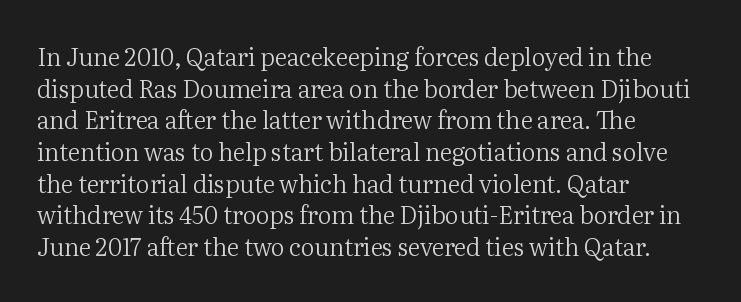
Q: Is the text bold? A: No.
Q: Is the text italic (slanted)? A: No, it is upright.
Q: Is the text underlined? A: No.
Q: How is the paragraph aligned? A: Left-aligned.
Q: Is the spacing between letters normal or unusually wide? A: Normal.
Q: Is the spacing between lines tight, normal or loose? A: Normal.
